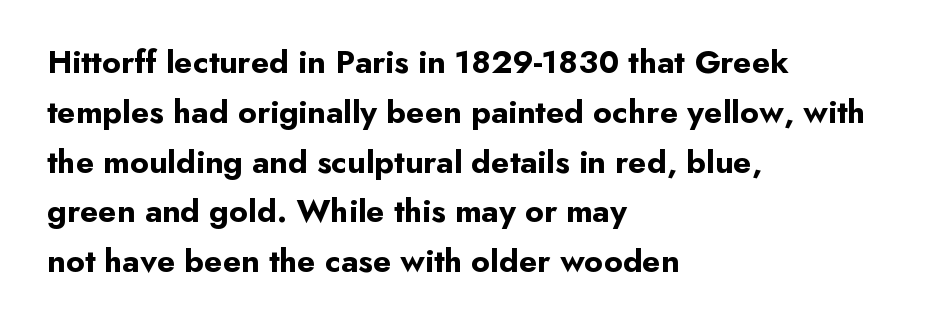
Q: Is the text bold? A: Yes.
Q: Is the text italic (slanted)? A: No, it is upright.
Q: Is the typeface a serif or a sans-serif typeface? A: Sans-serif.
Q: Is the text underlined? A: No.
Q: How is the paragraph aligned? A: Left-aligned.
Q: Is the spacing between letters normal or unusually wide? A: Normal.
Q: Is the spacing between lines tight, normal or loose? A: Normal.
Q: Width (condensed, normal, or wide)? A: Normal.
Q: Stroke contrast? A: Low.
Q: x-height? A: Small.
Q: Monospaced? A: No.
